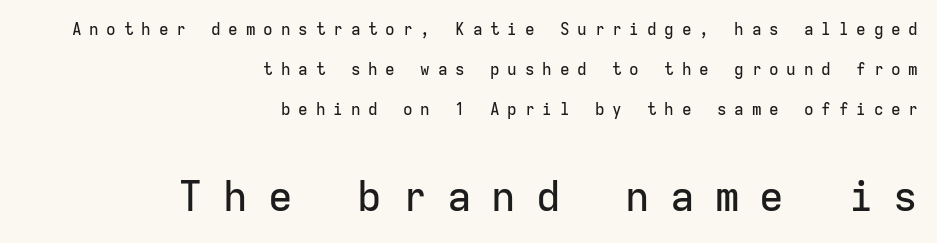
The image shows 41 px sans-serif type, upright, monospaced; set right-aligned, loose line spacing (2.49x), unusually wide letter spacing (+0.49 em), not underlined; the second (bottom) block is 2.56x larger; low stroke contrast and a medium x-height.
